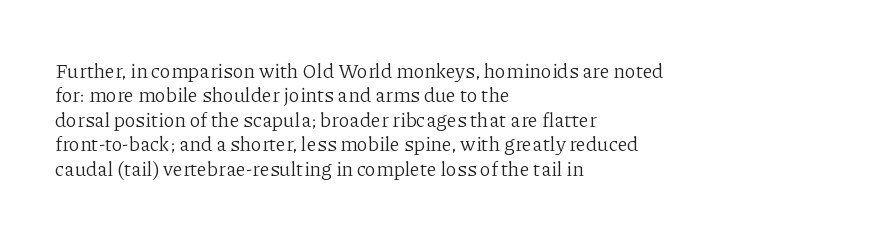
These lines keep a tight, regular rhythm from letter to letter. In CSS terms this would be text-align: left. Weight: in the light-to-regular range. This is roman type, the default non-slanted kind. Decoration check: the copy has no underline.
